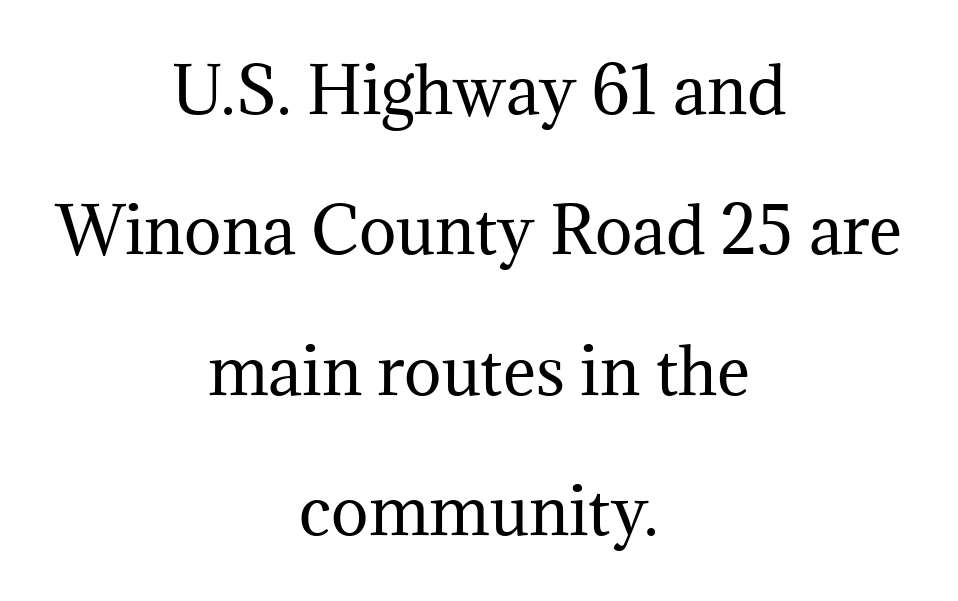
Note the varied advance widths — an 'i' is clearly narrower than an 'm'. The face used here is seriffed, in the tradition of book romans. Style check: upright. Whoever set this chose breathing room over compactness in the vertical rhythm. Letters rest on an invisible, unmarked baseline. This is not heavy type; no bold has been used.
